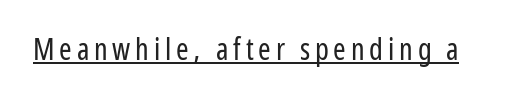
Italic: no, the glyphs are upright roman. The cut favours lightness, reaching ordinary text weight at its darkest. No feet cap the strokes, marking this as sans-serif type. These lines are rendered in a variable-pitch font. The string is rendered with underlining switched on.
